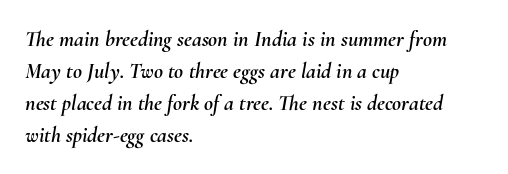
Q: Is the text italic (slanted)? A: Yes, it leans right by about 10 degrees.
Q: Is the text underlined? A: No.
Q: How is the paragraph aligned? A: Left-aligned.
Q: Is the spacing between letters normal or unusually wide? A: Normal.
Q: Is the spacing between lines tight, normal or loose? A: Normal.
